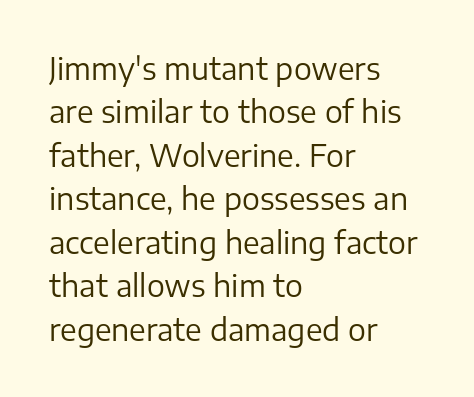
A student would call this left alignment; a typographer would say flush left, rag right. The face used here is proportionally spaced, like ordinary book or web type. Inter-character spacing is left at the font's built-in metrics. Summary of weight: not heavy and not bold. Note: no serifs on the glyphs.
